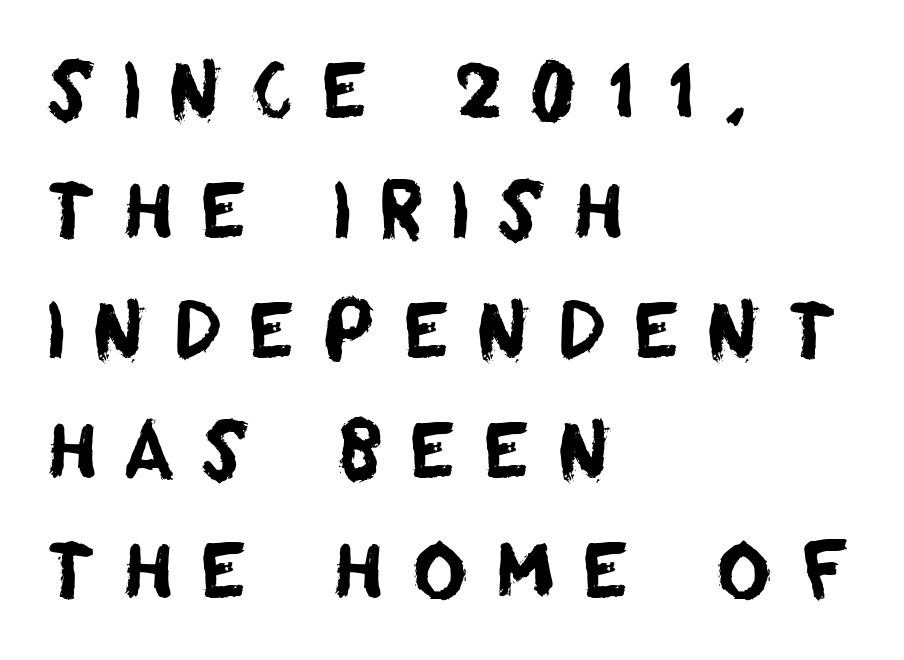
Q: Is the typeface a serif or a sans-serif typeface? A: Sans-serif.
Q: Is the text underlined? A: No.
Q: How is the paragraph aligned? A: Left-aligned.
Q: Is the spacing between letters normal or unusually wide? A: Unusually wide.
Q: Is the spacing between lines tight, normal or loose? A: Normal.
Q: Width (condensed, normal, or wide)? A: Normal.
Q: Stroke contrast? A: Low.
Q: x-height? A: Large.
Q: Monospaced? A: No.
